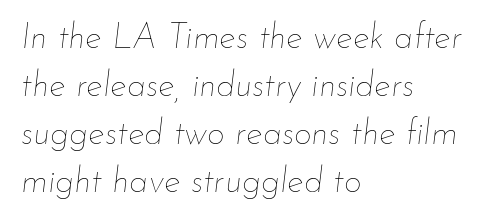
{"italic": "yes", "lean": "right", "slant_degrees": 7, "bold": "no", "weight": "thin", "width": "normal", "stroke_contrast": "low", "x_height": "small", "monospaced": "no", "underline": "no", "align": "left", "line_spacing": "normal", "line_spacing_ratio": 1.37, "letter_spacing": "normal", "letter_spacing_em": 0.0, "glyph_px": 35}
